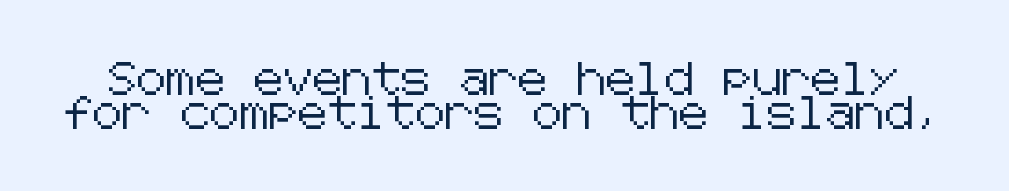
Upright lettering throughout. What's the leading like? Squeezed, with rows nearly overlapping. This sample uses a sans-serif face. The line texture is even and compact thanks to regular tracking.
